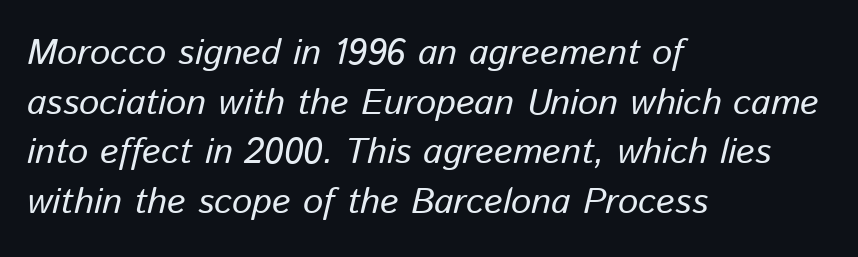
{"italic": "yes", "lean": "right", "slant_degrees": 13, "width": "normal", "stroke_contrast": "low", "x_height": "medium", "monospaced": "no", "underline": "no", "align": "left", "line_spacing": "normal", "line_spacing_ratio": 1.38, "letter_spacing": "normal", "letter_spacing_em": 0.0, "glyph_px": 36}
